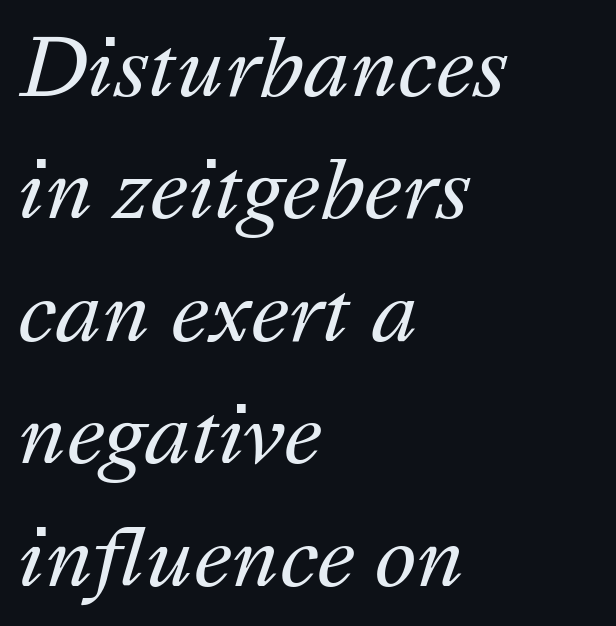
Q: Is the text bold? A: No.
Q: Is the text italic (slanted)? A: Yes, it leans right by about 16 degrees.
Q: Is the text underlined? A: No.
Q: How is the paragraph aligned? A: Left-aligned.
Q: Is the spacing between letters normal or unusually wide? A: Normal.
Q: Is the spacing between lines tight, normal or loose? A: Normal.
Q: Width (condensed, normal, or wide)? A: Normal.
Q: Stroke contrast? A: Medium.
Q: x-height? A: Medium.
Q: Monospaced? A: No.
